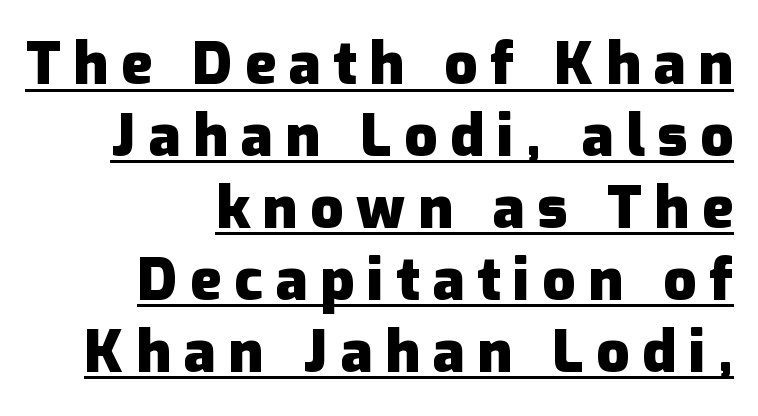
Every letter is thick-stroked: bold, no question. Teacher's note: observe the even right margin — that is flush-right alignment. Each letter keeps its own natural width here, so spacing adapts to shape. Italic? Not at all — the glyphs are vertical. Is there an underline? Yes — a line sits under the letters.
